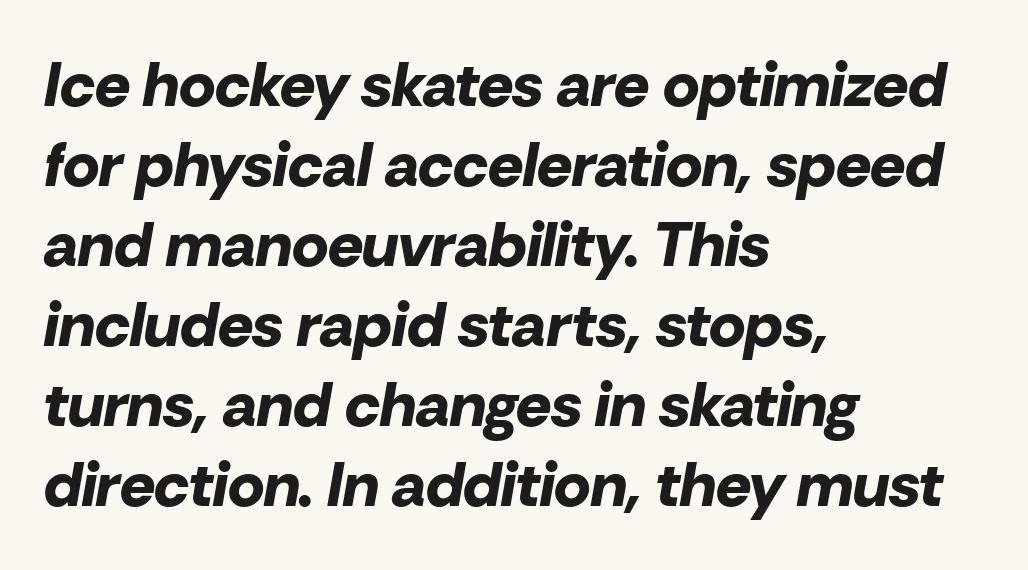
How heavy is the stroke? Heavy — this is a bold. The glyphs are unaccompanied by any horizontal stroke below them. The lines are quadded left. Does extra space separate the letters? No, they use regular spacing. Baseline-to-baseline distance is the conventional proportion of letter height.
